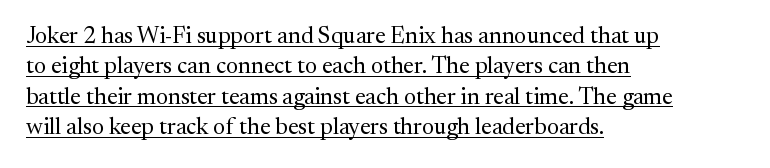
Quick note: interline space is typical. Stroke mass is kept to a normal reading level or below. Words appear dense and cohesive because spacing is normal. The rendering anchors every line to the left-hand side. Posture: upright roman.
